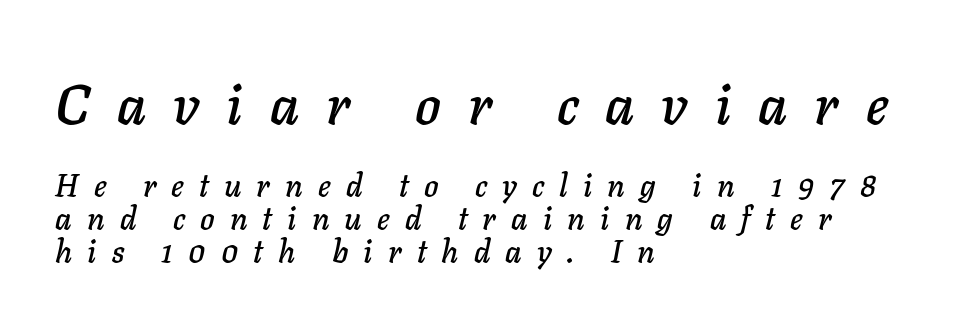
Q: Is the text italic (slanted)? A: Yes, it leans right by about 11 degrees.
Q: Is the text underlined? A: No.
Q: How is the paragraph aligned? A: Left-aligned.
Q: Is the spacing between letters normal or unusually wide? A: Unusually wide.
Q: Is the spacing between lines tight, normal or loose? A: Tight.
Q: Which block of text is set in a larger size, the first (top) or the second (bottom)? A: The first (top) one.
Q: Width (condensed, normal, or wide)? A: Normal.
Q: Stroke contrast? A: Low.
Q: x-height? A: Medium.
Q: Monospaced? A: No.
